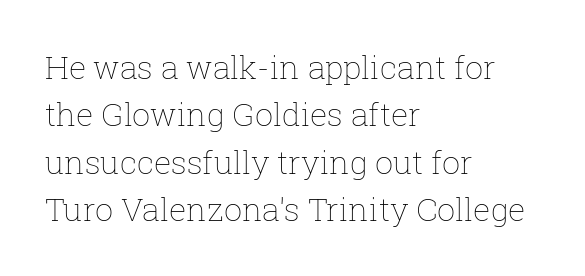
Q: Is the text bold? A: No.
Q: Is the text italic (slanted)? A: No, it is upright.
Q: Is the text underlined? A: No.
Q: How is the paragraph aligned? A: Left-aligned.
Q: Is the spacing between letters normal or unusually wide? A: Normal.
Q: Is the spacing between lines tight, normal or loose? A: Normal.
Q: Width (condensed, normal, or wide)? A: Normal.
Q: Stroke contrast? A: Low.
Q: x-height? A: Medium.
Q: Monospaced? A: No.
